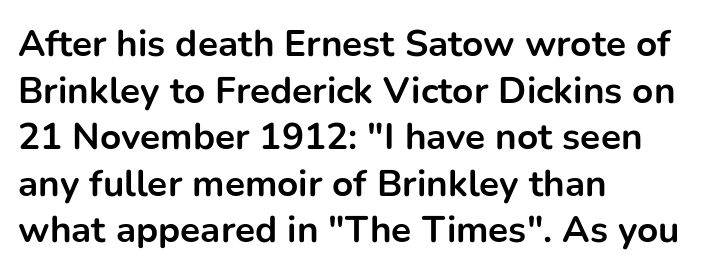
What stands out about the letter spacing? Nothing — it is the standard amount. A full-strength bold gives these letters their thick strokes. Leading: standard. All the whitespace from short lines collects on the right.
